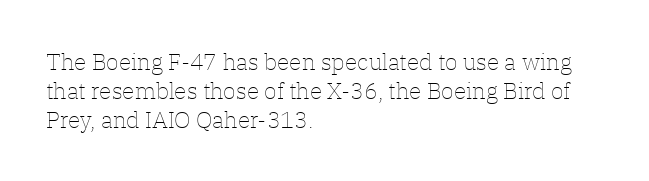
{"italic": "no", "bold": "no", "underline": "no", "align": "left", "line_spacing": "normal", "line_spacing_ratio": 1.26, "letter_spacing": "normal", "letter_spacing_em": 0.0, "glyph_px": 23}
